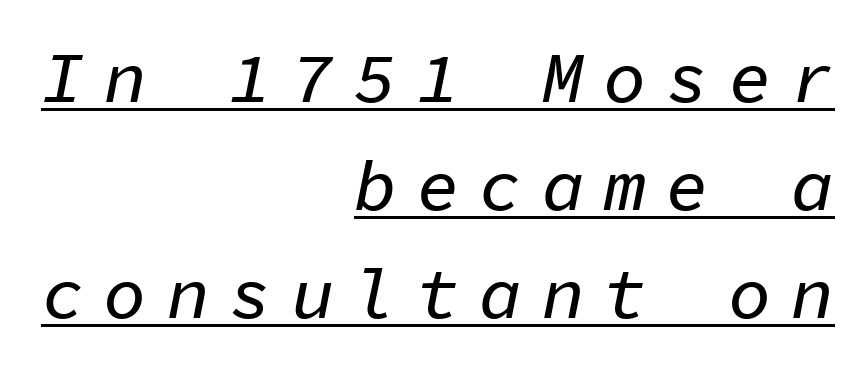
Q: Is the text italic (slanted)? A: Yes, it leans right by about 11 degrees.
Q: Is the text underlined? A: Yes.
Q: How is the paragraph aligned? A: Right-aligned.
Q: Is the spacing between letters normal or unusually wide? A: Unusually wide.
Q: Is the spacing between lines tight, normal or loose? A: Normal.
Q: Width (condensed, normal, or wide)? A: Normal.
Q: Stroke contrast? A: Low.
Q: x-height? A: Medium.
Q: Monospaced? A: Yes.
